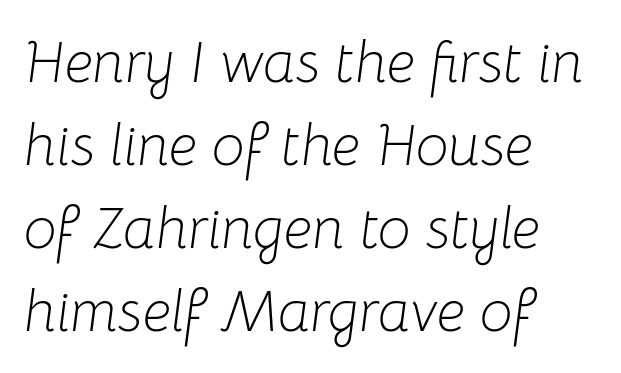
Each letter keeps its own natural width here, so spacing adapts to shape. The rag falls on the right side of this text block. The weight tops out at a normal text grade. Vertically, the passage feels balanced, rows spaced as you'd expect. Designer's note — italics engaged.
